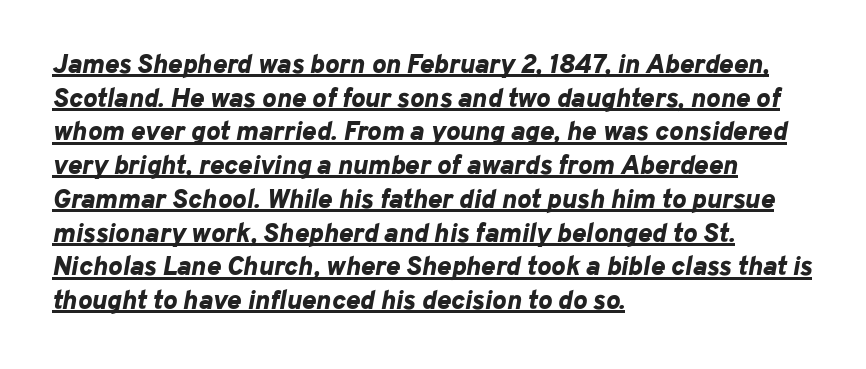
{"italic": "yes", "lean": "right", "slant_degrees": 10, "bold": "yes", "underline": "yes", "align": "left", "line_spacing": "normal", "line_spacing_ratio": 1.25, "letter_spacing": "normal", "letter_spacing_em": 0.0, "glyph_px": 27}
